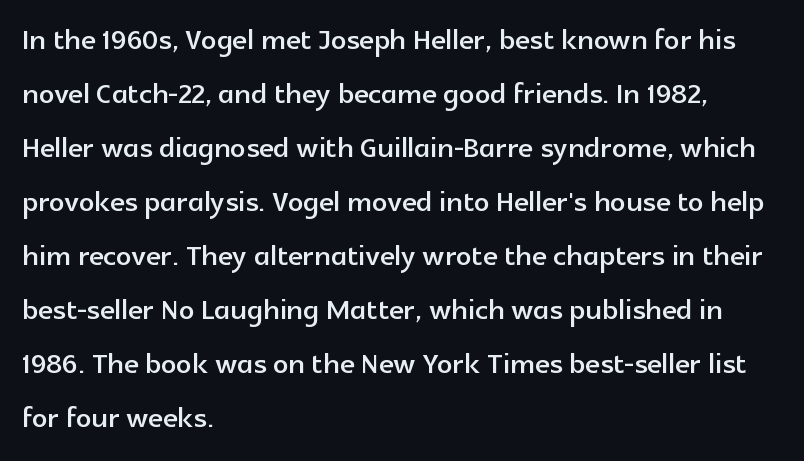
The line texture is even and compact thanks to regular tracking. A typesetter would call this leading conventional body-copy spacing. This is sans-serif lettering, the kind often seen on screens and signage. Casual observation: everything's shoved over to the left. Just letters on the line, the space beneath them empty. Think of a printed novel: that variable character pitch is what you see here.
